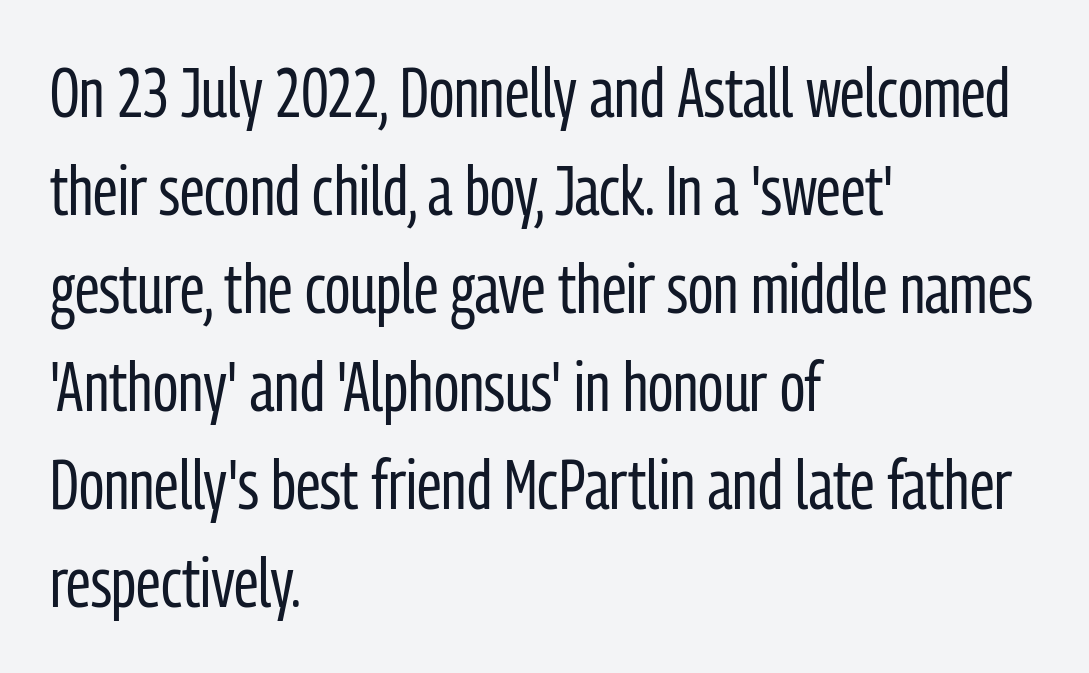
{"serif": "no", "italic": "no", "bold": "no", "weight": "regular", "width": "condensed", "stroke_contrast": "low", "x_height": "medium", "monospaced": "no", "underline": "no", "align": "left", "line_spacing": "normal", "line_spacing_ratio": 1.42, "letter_spacing": "normal", "letter_spacing_em": 0.0, "glyph_px": 69}
